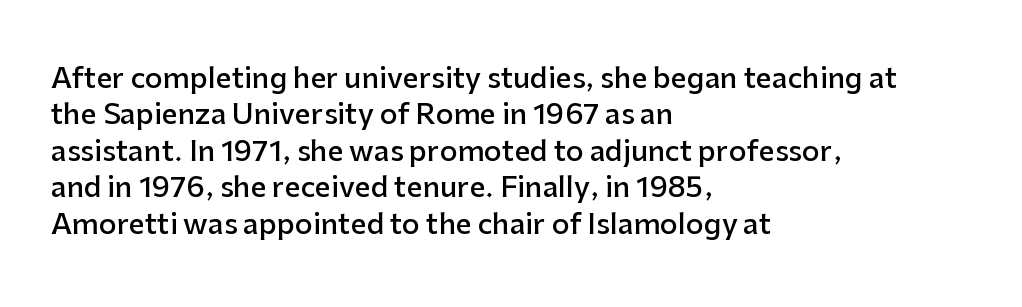
{"serif": "no", "italic": "no", "bold": "semi", "weight": "semibold", "width": "normal", "stroke_contrast": "low", "x_height": "medium", "monospaced": "no", "underline": "no", "align": "left", "line_spacing": "normal", "line_spacing_ratio": 1.3, "letter_spacing": "normal", "letter_spacing_em": 0.0, "glyph_px": 28}
